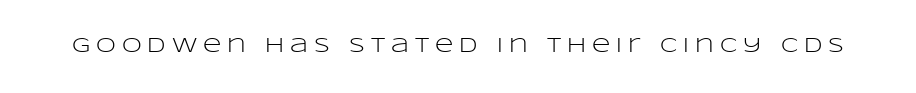
{"italic": "no", "bold": "no", "underline": "no", "letter_spacing": "wide", "letter_spacing_em": 0.3, "glyph_px": 20}
